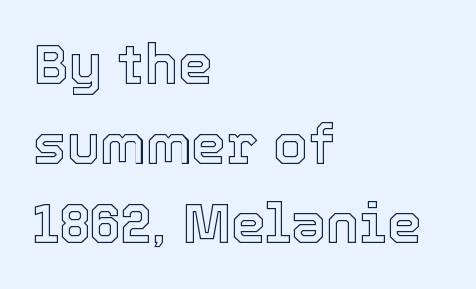
The image shows 56 px text type, upright; set left-aligned, normal line spacing (1.42x), normal letter spacing, not underlined; a medium x-height.
